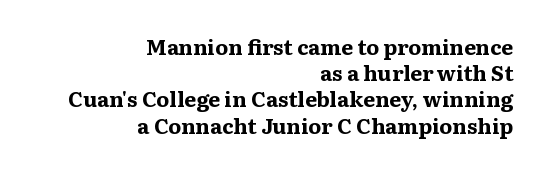
In terms of leading, this rendering sits right in the middle. Nothing unusual about the tracking: characters are spaced as the font intends. How heavy is the stroke? Heavy — this is a bold. The words here are not underlined. This is roman type, the default non-slanted kind.
